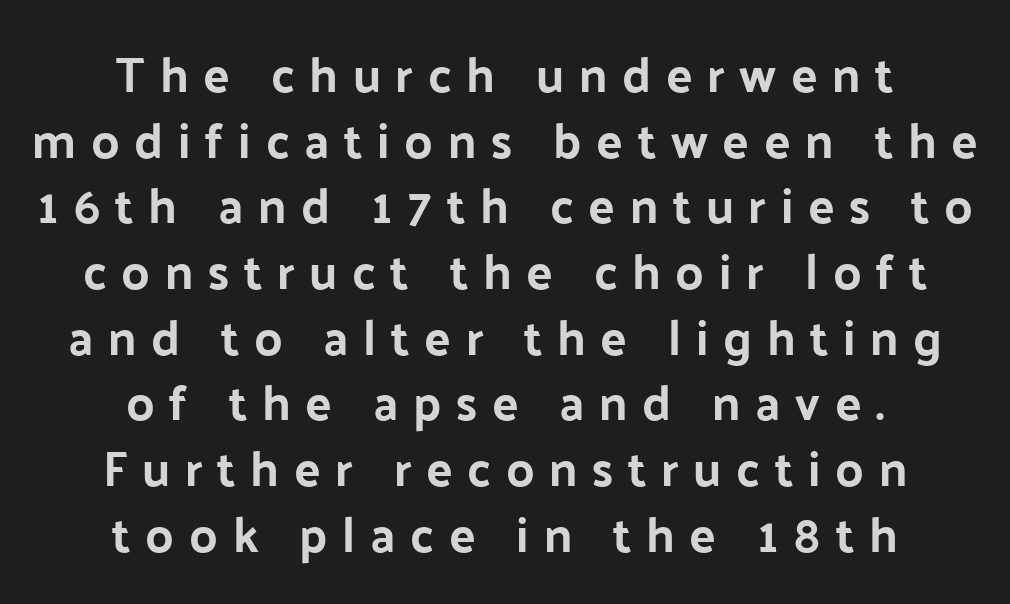
Q: Is the text bold? A: Yes.
Q: Is the text italic (slanted)? A: No, it is upright.
Q: Is the typeface a serif or a sans-serif typeface? A: Sans-serif.
Q: Is the text underlined? A: No.
Q: How is the paragraph aligned? A: Centered.
Q: Is the spacing between letters normal or unusually wide? A: Unusually wide.
Q: Is the spacing between lines tight, normal or loose? A: Normal.
Q: Width (condensed, normal, or wide)? A: Normal.
Q: Stroke contrast? A: Low.
Q: x-height? A: Medium.
Q: Monospaced? A: No.
